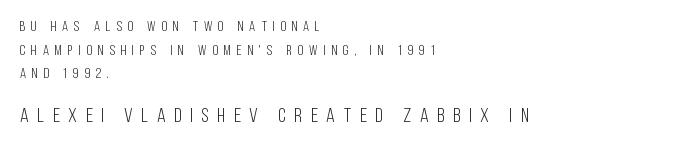
{"italic": "no", "bold": "no", "underline": "no", "align": "left", "line_spacing": "normal", "line_spacing_ratio": 1.69, "letter_spacing": "wide", "letter_spacing_em": 0.43, "larger_block": "second", "size_ratio": 1.43, "glyph_px": 20}
